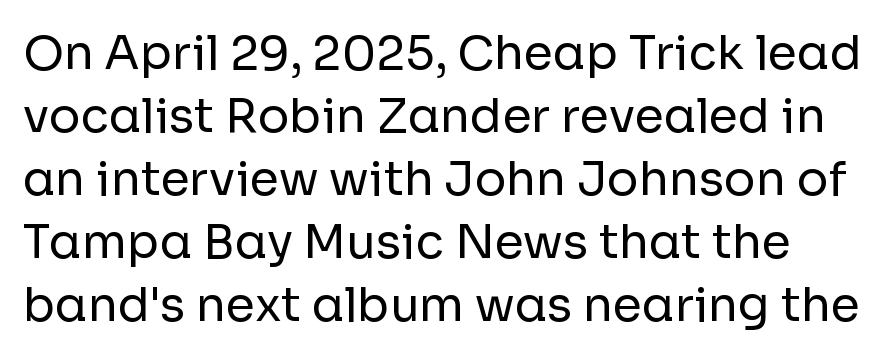
{"serif": "no", "italic": "no", "bold": "no", "weight": "regular", "width": "normal", "stroke_contrast": "low", "x_height": "medium", "monospaced": "no", "underline": "no", "line_spacing": "normal", "line_spacing_ratio": 1.34, "letter_spacing": "normal", "letter_spacing_em": 0.0, "glyph_px": 47}
